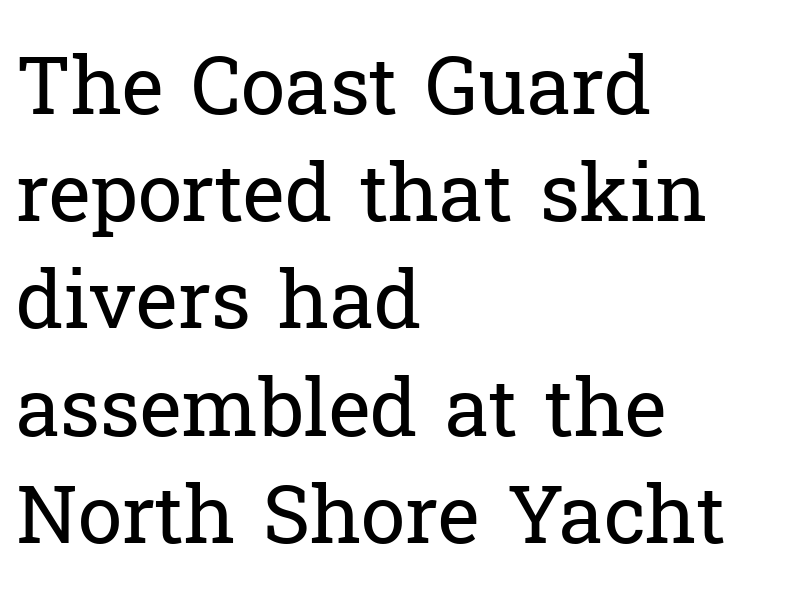
Do the characters align in a grid? No, the font is proportional. The passage shown is not bold in any degree. Are there feet on the stems? There are — it's a serif. The rendering anchors every line to the left-hand side. Horizontal bands of white between lines are of average thickness. These lines were composed using upright roman letters.
